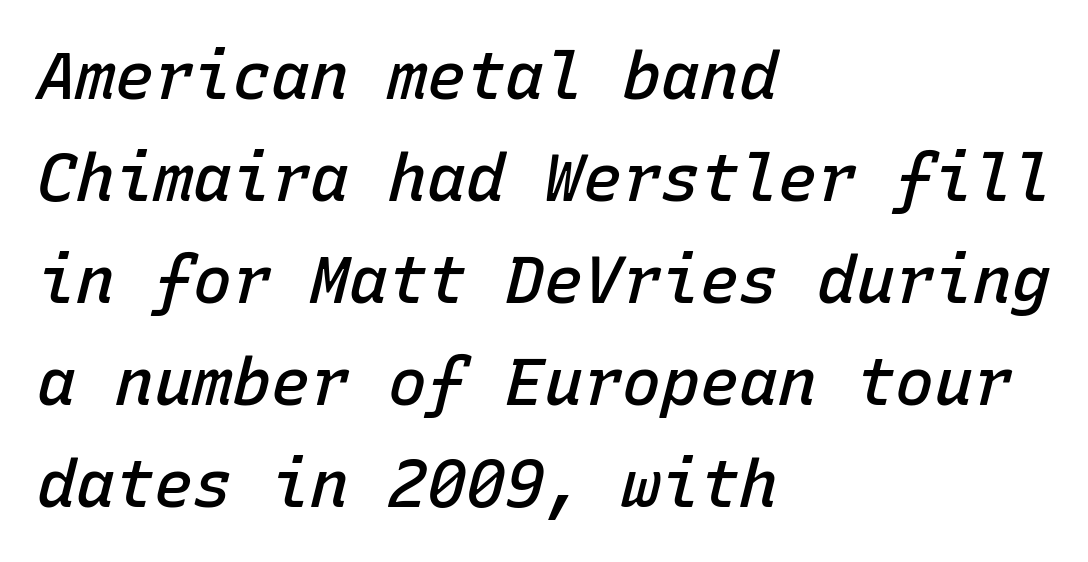
The image shows 65 px semibold type, italic (leaning right), monospaced; set left-aligned, normal line spacing (1.57x), normal letter spacing, not underlined; low stroke contrast and a medium x-height.
